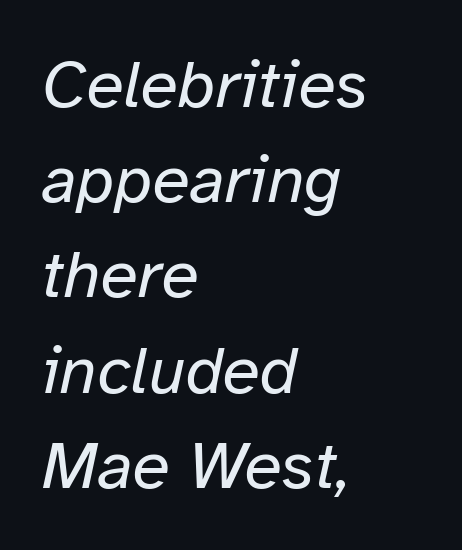
You could not count columns in this text — the font is proportionally spaced. Think standard paragraph weight, or any step lighter than that. Typeset ragged right — the left edge is the straight one. Honestly, the row spacing looks completely unremarkable. This rendering features lettering with no underline.
